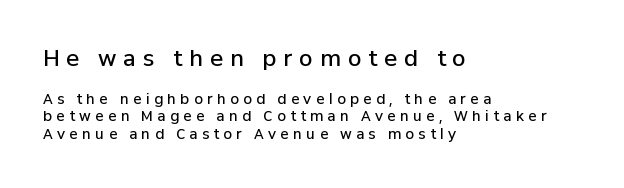
Loose tracking; the words dissolve into strings of separated letters. Check the space under the baseline: it is left empty. Designer's note — italics off, roman on. The rendering uses a moderate line-height, typical for paragraphs. Casual observation: everything's shoved over to the left. How heavy is the stroke? Medium-heavy — a semibold, shy of bold.
